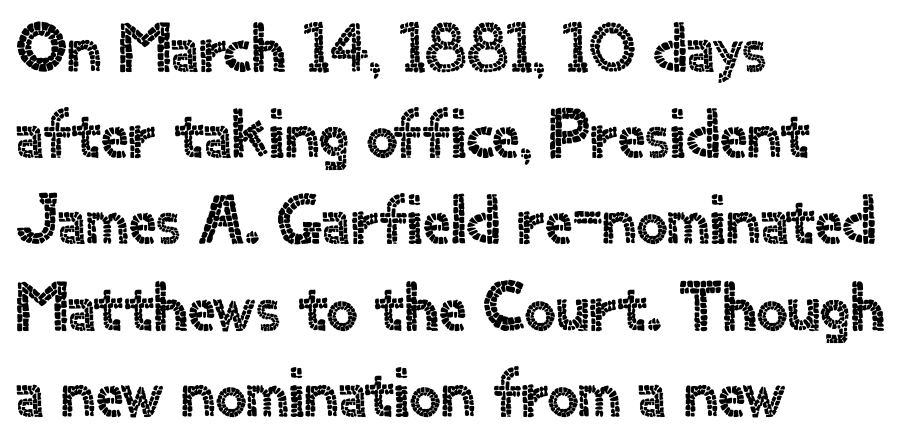
Upright lettering throughout. The font family rendered here belongs to the sans-serif group. Here the designer chose a conventional face with non-uniform glyph widths. These lines keep a tight, regular rhythm from letter to letter. This rendering uses left alignment, leaving the right contour irregular.
